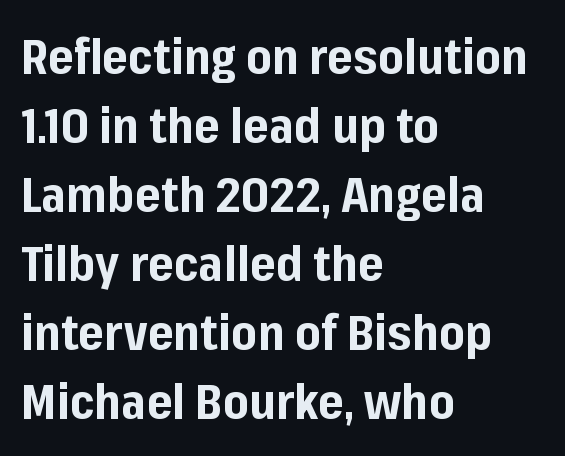
Summary of weight: heavy, a full bold. The block of text has a typical density, with ordinary space between rows. The setting favours the left margin, as ordinary paragraphs usually do. Caption: standard tracking, unaltered. The letters stand upright; this is a roman face. The passage shown is not underscored anywhere.
